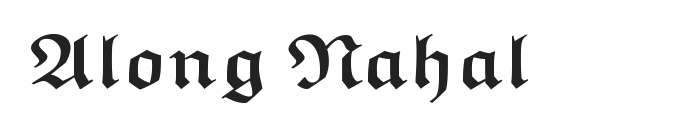
Do the characters align in a grid? No, the font is proportional. Does the type have serifs? No, each stem ends abruptly. Rendered with straight, roman letterforms. The passage shown has conventional tracking throughout. Its strokes are broad and dark, the hallmark of bold type. Underline: absent.
